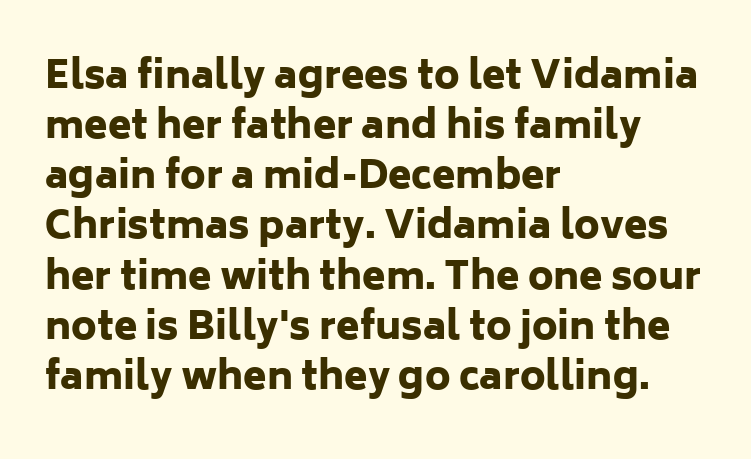
{"serif": "no", "italic": "no", "bold": "yes", "weight": "heavy", "width": "normal", "stroke_contrast": "low", "x_height": "medium", "monospaced": "no", "underline": "no", "align": "left", "line_spacing": "normal", "line_spacing_ratio": 1.32, "letter_spacing": "normal", "letter_spacing_em": 0.0, "glyph_px": 38}
